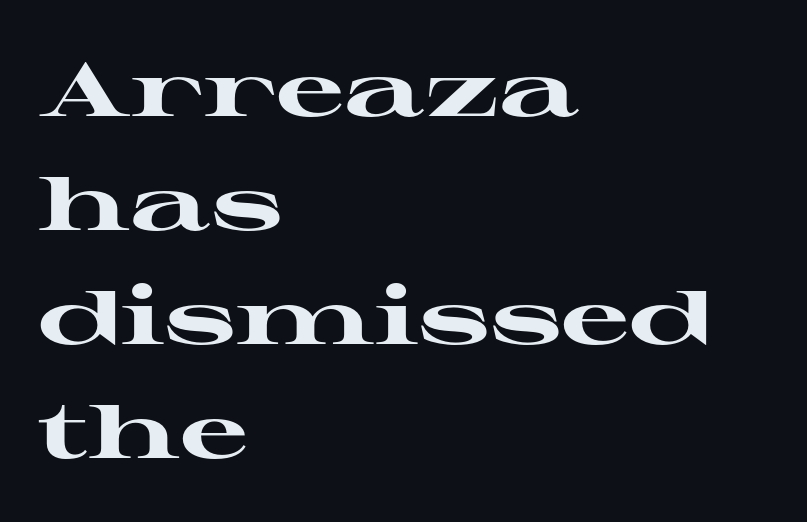
The text block is weighted toward the left margin, trailing off unevenly rightward. Short note: letters normally spaced. The typography opts for an upright posture over an oblique one. The string is rendered with underlining switched off. Each letter keeps its own natural width here, so spacing adapts to shape. This sample uses a serif face.
